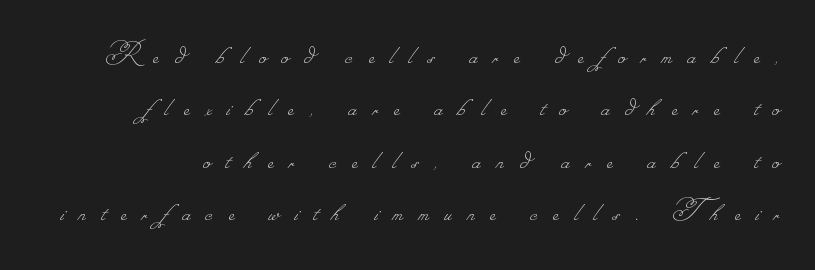
These lines have a slow, spaced-out rhythm from letter to letter. Unbolded letterforms with no extra heft. The space directly below the letters is spotless. Baseline-to-baseline distance is the conventional proportion of letter height. These lines are rendered in a variable-pitch font.
